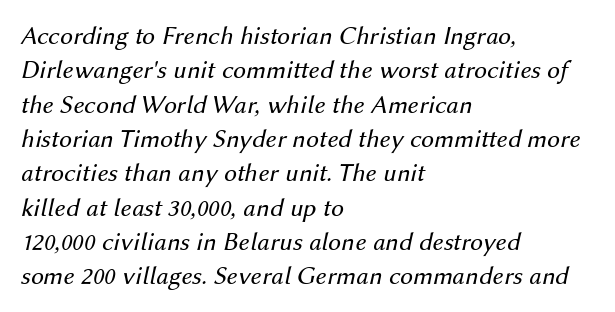
Ink coverage per letter is moderate at most. The whole block is typeset with a tilt. You could call the tracking neutral — neither tight nor loose. The glyphs are unaccompanied by any horizontal stroke below them.
